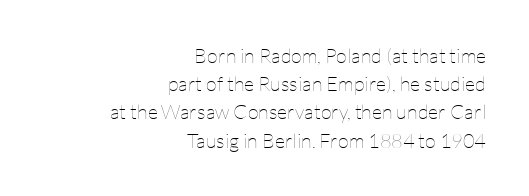
{"italic": "no", "bold": "no", "underline": "no", "align": "right", "line_spacing": "normal", "line_spacing_ratio": 1.41, "letter_spacing": "normal", "letter_spacing_em": 0.0, "glyph_px": 20}
